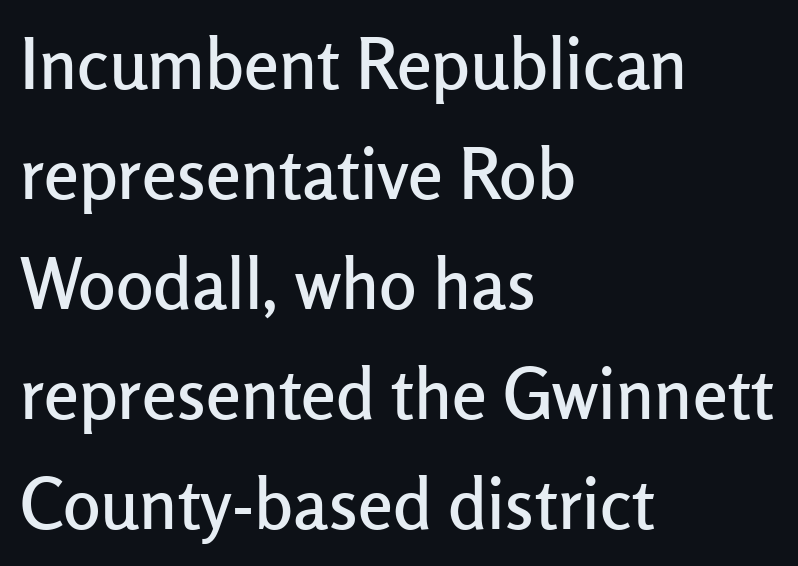
Q: Is the text italic (slanted)? A: No, it is upright.
Q: Is the typeface a serif or a sans-serif typeface? A: Sans-serif.
Q: Is the text underlined? A: No.
Q: How is the paragraph aligned? A: Left-aligned.
Q: Is the spacing between letters normal or unusually wide? A: Normal.
Q: Is the spacing between lines tight, normal or loose? A: Normal.
Q: Width (condensed, normal, or wide)? A: Normal.
Q: Stroke contrast? A: Low.
Q: x-height? A: Medium.
Q: Monospaced? A: No.
